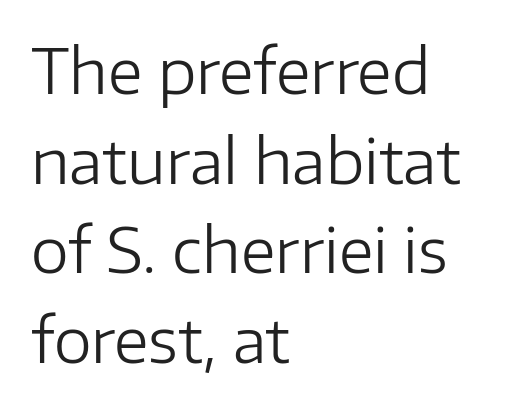
The image shows 61 px regular-weight sans-serif type, upright; set left-aligned, normal line spacing (1.47x), normal letter spacing, not underlined; low stroke contrast and a medium x-height.
